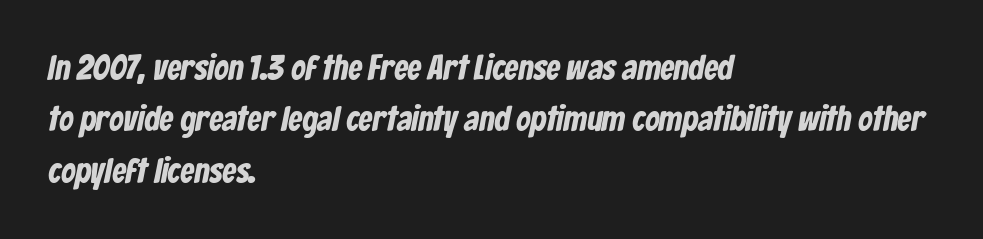
The image shows 35 px condensed sans-serif type; set left-aligned, normal line spacing (1.47x), normal letter spacing, not underlined; low stroke contrast and a medium x-height.
